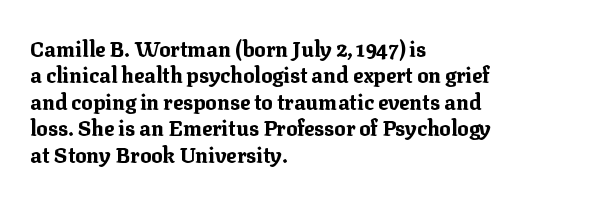
The image shows 21 px bold type, upright; set left-aligned, normal line spacing (1.26x), normal letter spacing, not underlined.
